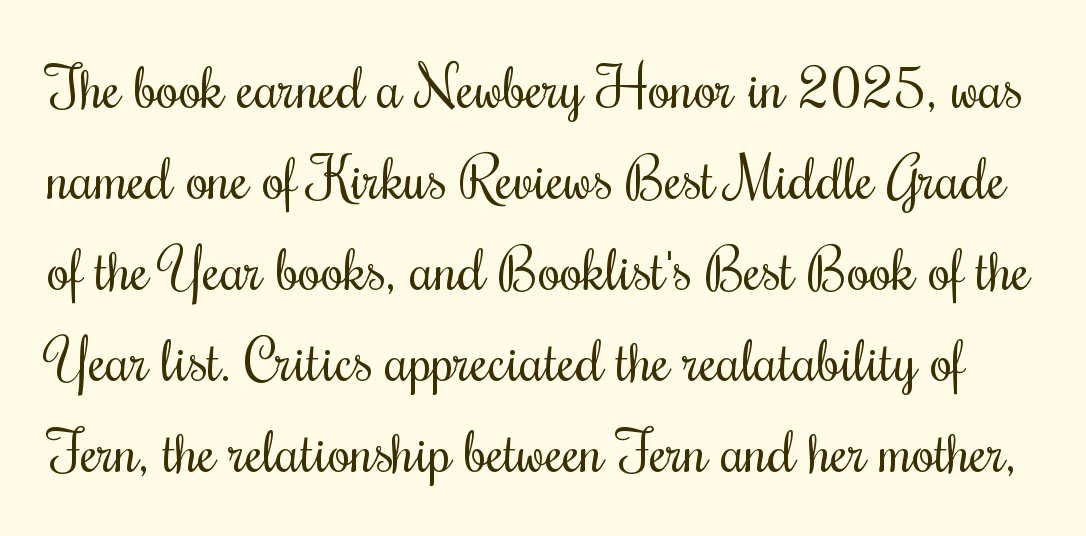
A clean baseline with only descenders dipping below it. Check where the strokes stop: tiny serifs finish them off. The letterforms sit at book weight or below.
